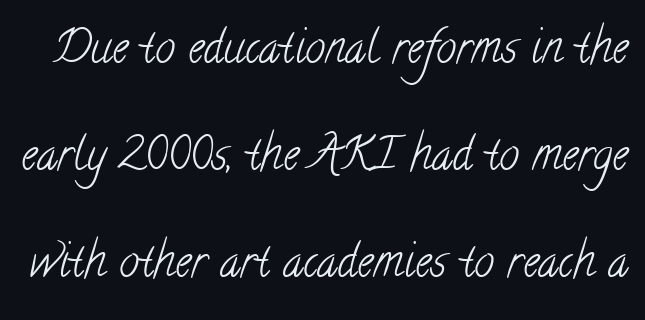
{"serif": "yes", "bold": "no", "weight": "light", "width": "condensed", "stroke_contrast": "low", "x_height": "small", "monospaced": "no", "underline": "no", "line_spacing": "loose", "line_spacing_ratio": 2.38, "letter_spacing": "normal", "letter_spacing_em": 0.0, "glyph_px": 45}
